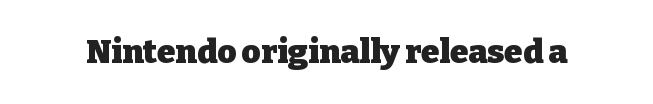
Q: Is the text bold? A: Yes.
Q: Is the text italic (slanted)? A: No, it is upright.
Q: Is the typeface a serif or a sans-serif typeface? A: Serif.
Q: Is the text underlined? A: No.
Q: Is the spacing between letters normal or unusually wide? A: Normal.
Q: Width (condensed, normal, or wide)? A: Normal.
Q: Stroke contrast? A: Low.
Q: x-height? A: Medium.
Q: Monospaced? A: No.
